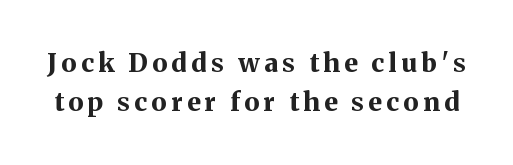
Q: Is the text bold? A: Yes.
Q: Is the text italic (slanted)? A: No, it is upright.
Q: Is the text underlined? A: No.
Q: Is the spacing between lines tight, normal or loose? A: Normal.
